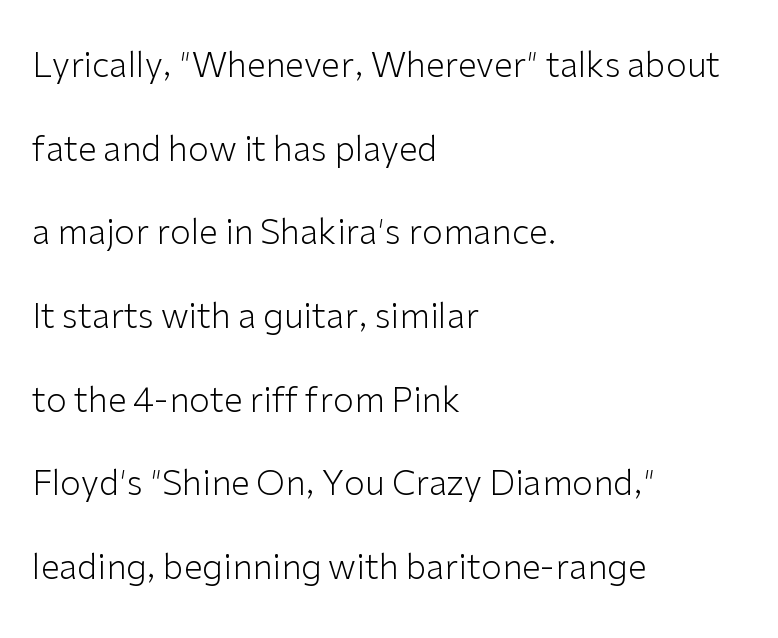
Q: Is the text bold? A: No.
Q: Is the text italic (slanted)? A: No, it is upright.
Q: Is the typeface a serif or a sans-serif typeface? A: Sans-serif.
Q: Is the text underlined? A: No.
Q: How is the paragraph aligned? A: Left-aligned.
Q: Is the spacing between letters normal or unusually wide? A: Normal.
Q: Is the spacing between lines tight, normal or loose? A: Loose.
Q: Width (condensed, normal, or wide)? A: Normal.
Q: Stroke contrast? A: Low.
Q: x-height? A: Medium.
Q: Monospaced? A: No.
